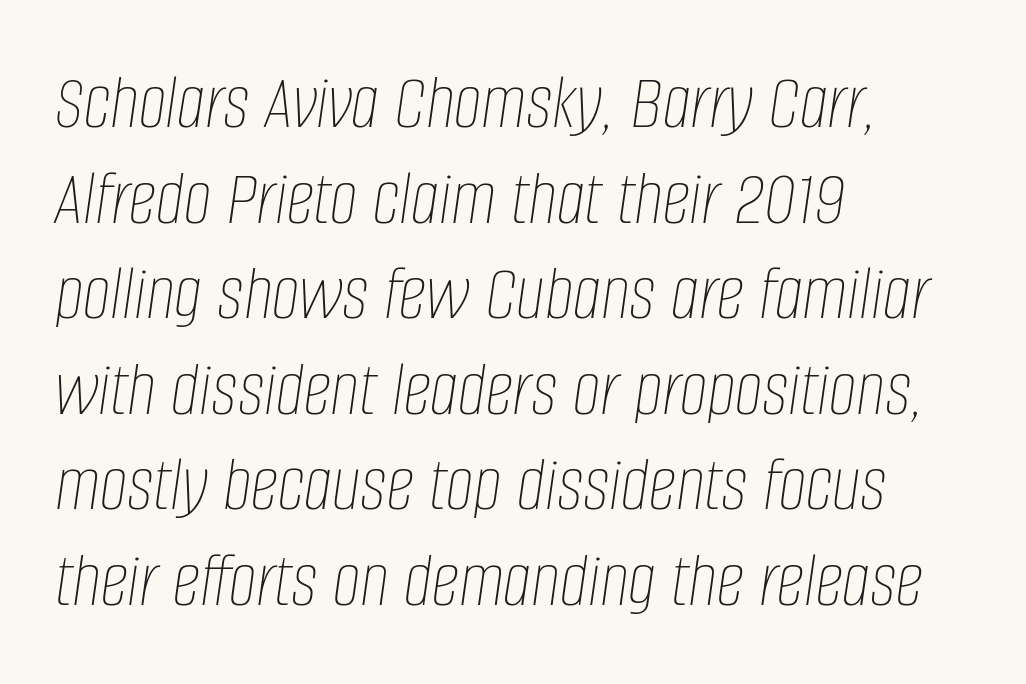
Q: Is the text bold? A: No.
Q: Is the text italic (slanted)? A: Yes, it leans right by about 8 degrees.
Q: Is the text underlined? A: No.
Q: How is the paragraph aligned? A: Left-aligned.
Q: Is the spacing between letters normal or unusually wide? A: Normal.
Q: Width (condensed, normal, or wide)? A: Condensed.
Q: Stroke contrast? A: Low.
Q: x-height? A: Large.
Q: Monospaced? A: No.
